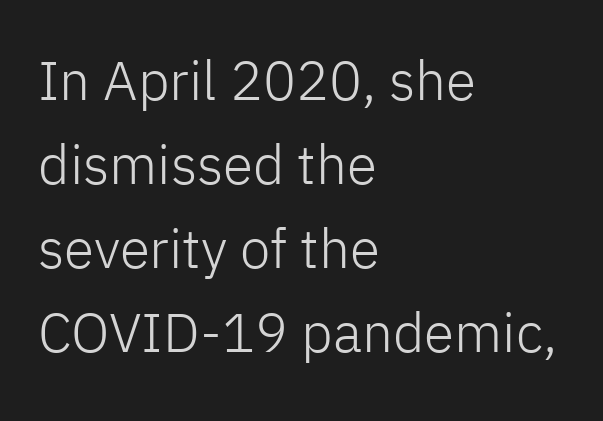
The image shows 55 px light sans-serif type, upright; set left-aligned, normal line spacing (1.53x), normal letter spacing, not underlined; low stroke contrast and a medium x-height.
